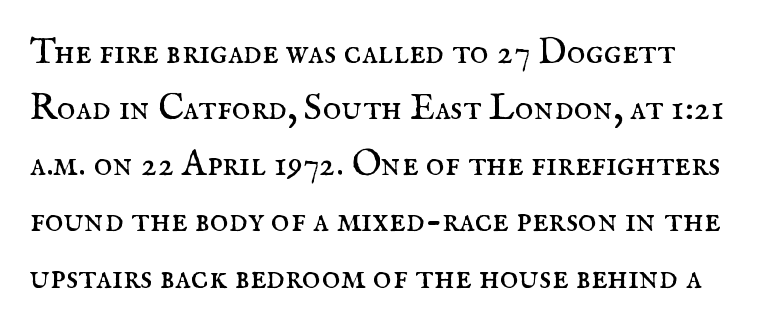
{"serif": "yes", "italic": "no", "bold": "no", "weight": "regular", "width": "normal", "stroke_contrast": "medium", "x_height": "small", "monospaced": "no", "underline": "no", "line_spacing": "normal", "line_spacing_ratio": 1.56, "letter_spacing": "normal", "letter_spacing_em": 0.0, "glyph_px": 36}
